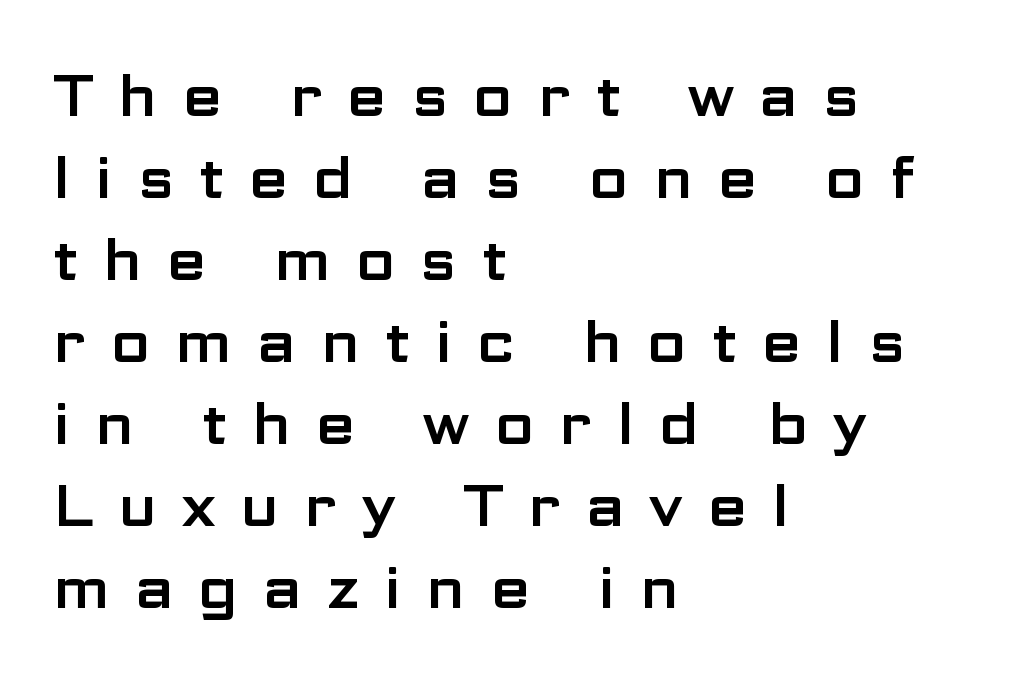
The line texture is sparse and dotted thanks to wide tracking. Check under the words: just untouched page. The typesetter chose a ragged-right arrangement here. Observe the absence of serifs on each vertical stroke in this sample. Do the characters align in a grid? No, the font is proportional.
